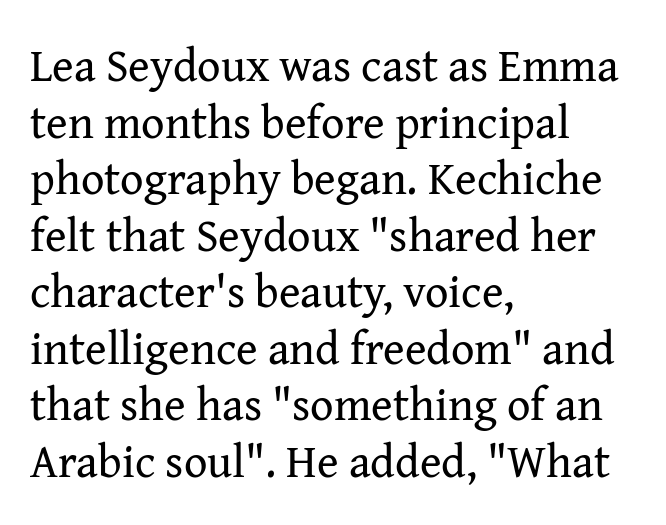
{"serif": "yes", "italic": "no", "bold": "no", "weight": "regular", "width": "normal", "stroke_contrast": "medium", "x_height": "medium", "monospaced": "no", "underline": "no", "align": "left", "line_spacing_ratio": 1.23, "letter_spacing": "normal", "letter_spacing_em": 0.0, "glyph_px": 46}
